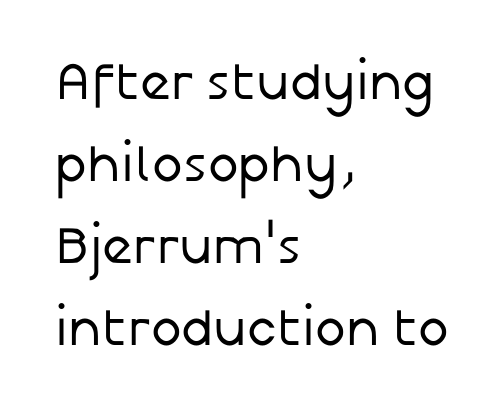
Q: Is the text bold? A: No.
Q: Is the text italic (slanted)? A: No, it is upright.
Q: Is the typeface a serif or a sans-serif typeface? A: Sans-serif.
Q: Is the text underlined? A: No.
Q: How is the paragraph aligned? A: Left-aligned.
Q: Is the spacing between letters normal or unusually wide? A: Normal.
Q: Is the spacing between lines tight, normal or loose? A: Normal.
Q: Width (condensed, normal, or wide)? A: Normal.
Q: Stroke contrast? A: Low.
Q: x-height? A: Medium.
Q: Monospaced? A: No.
